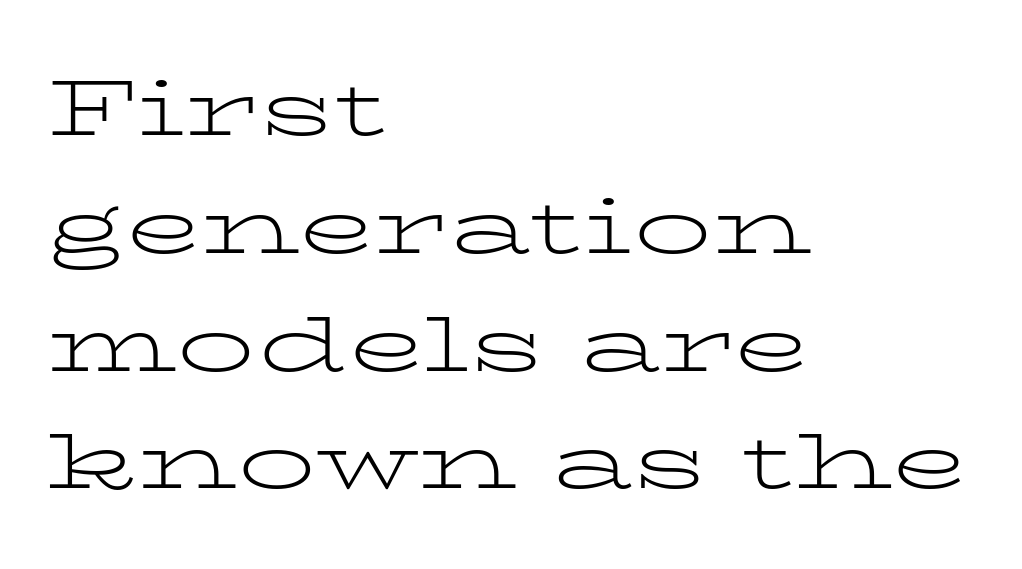
The image shows 78 px light, wide serif type, upright; set left-aligned, normal line spacing (1.51x), normal letter spacing, not underlined; low stroke contrast and a medium x-height.
